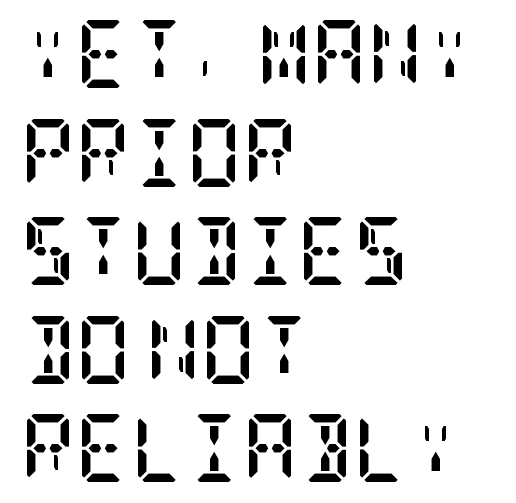
{"serif": "yes", "italic": "no", "bold": "yes", "weight": "semibold", "width": "condensed", "stroke_contrast": "low", "x_height": "large", "underline": "no", "align": "left", "line_spacing": "normal", "line_spacing_ratio": 1.45, "letter_spacing": "normal", "letter_spacing_em": 0.0, "glyph_px": 68}
